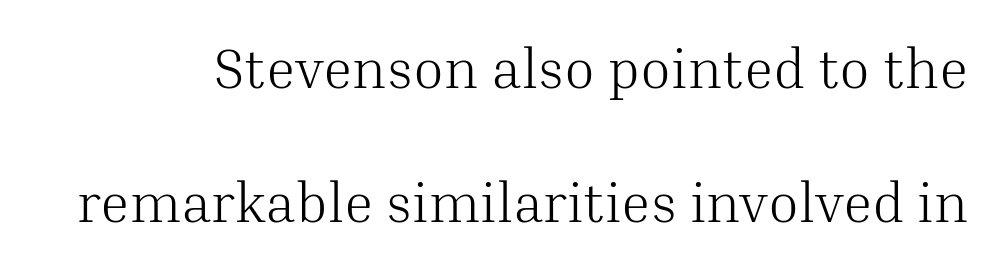
{"serif": "yes", "italic": "no", "bold": "no", "weight": "light", "width": "normal", "stroke_contrast": "medium", "x_height": "medium", "monospaced": "no", "underline": "no", "line_spacing": "loose", "line_spacing_ratio": 2.39, "letter_spacing": "normal", "letter_spacing_em": 0.0, "glyph_px": 56}
